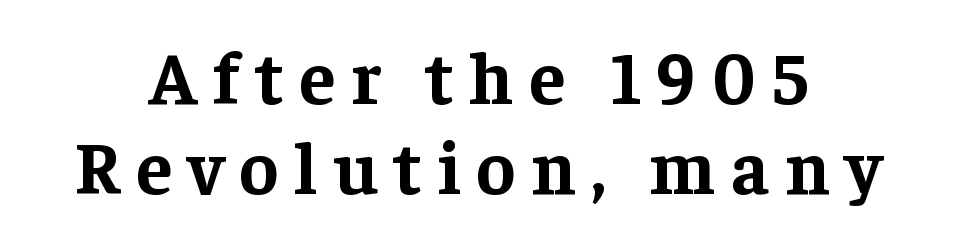
{"serif": "yes", "italic": "no", "bold": "yes", "weight": "bold", "width": "normal", "stroke_contrast": "low", "x_height": "medium", "monospaced": "no", "underline": "no", "align": "center", "line_spacing_ratio": 1.22, "letter_spacing": "wide", "letter_spacing_em": 0.21, "glyph_px": 74}
